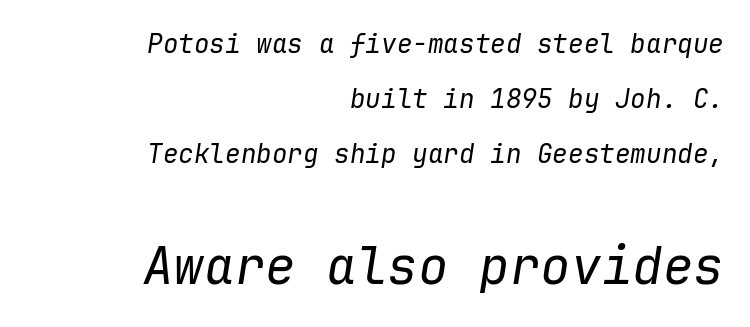
{"italic": "yes", "lean": "right", "slant_degrees": 9, "bold": "no", "weight": "regular", "width": "normal", "stroke_contrast": "low", "x_height": "medium", "monospaced": "yes", "underline": "no", "align": "right", "line_spacing": "loose", "line_spacing_ratio": 2.11, "letter_spacing": "normal", "letter_spacing_em": 0.0, "larger_block": "second", "size_ratio": 1.96, "glyph_px": 51}
